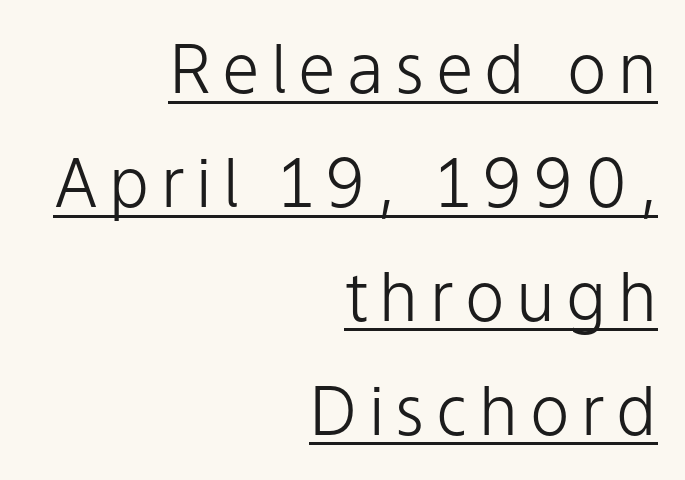
The image shows 67 px light sans-serif type, upright; set right-aligned, normal line spacing (1.7x), underlined; low stroke contrast and a medium x-height.
